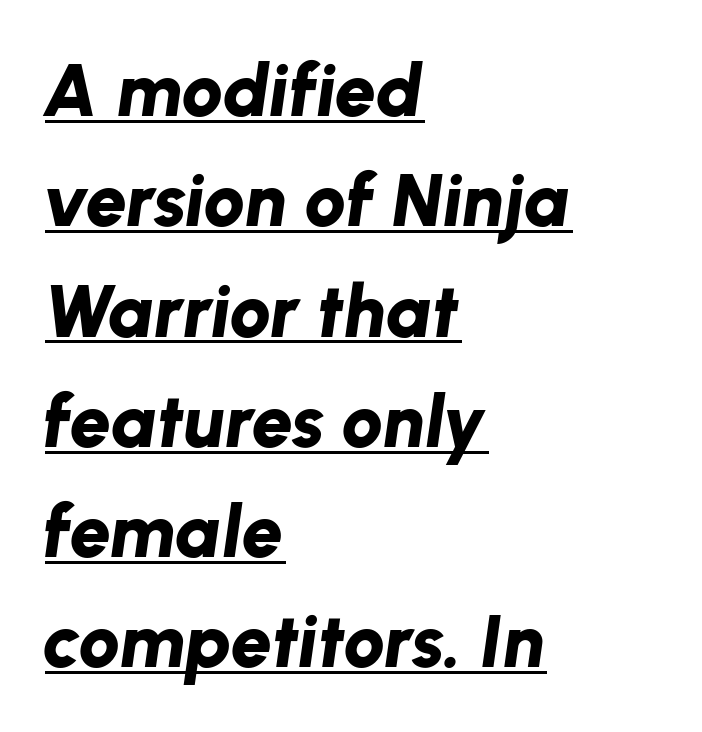
You can tell it's italic because the verticals aren't actually vertical. Each glyph is drawn with heavy, bold strokes. The passage shown is typed in a proportional face where columns would drift. The text block is weighted toward the left margin, trailing off unevenly rightward.
